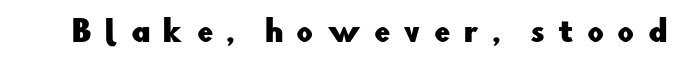
The image shows 29 px sans-serif type, upright; set unusually wide letter spacing (+0.45 em), not underlined; low stroke contrast and a small x-height.
